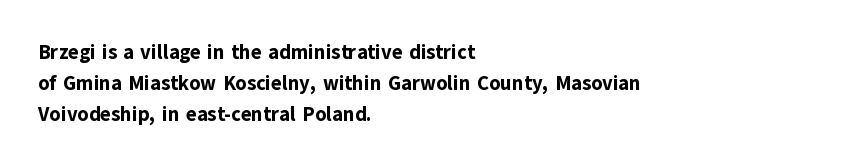
The image shows 20 px bold type, upright; set left-aligned, normal line spacing (1.54x), normal letter spacing, not underlined.
